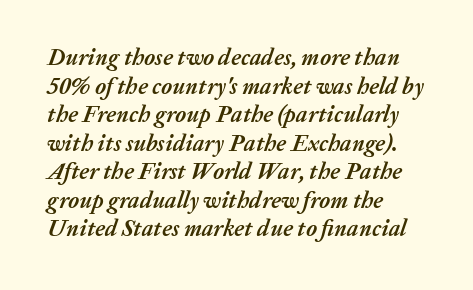
Horizontally, the lines are justified to the leading edge only. Descender tails drop into unmarked territory. Italic? Definitely — the glyphs are oblique. This sample uses plain, unmodified letter spacing. Students, this is bold: see how much ink each stroke carries.
